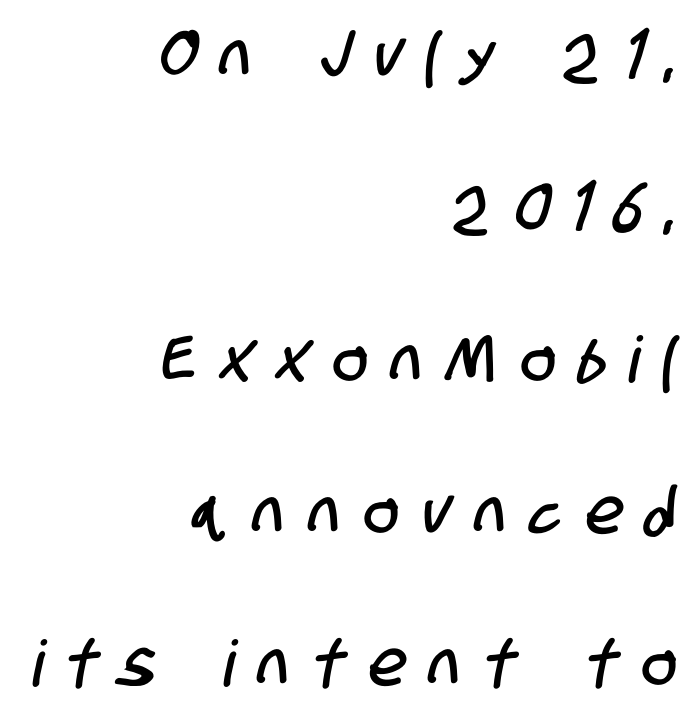
Q: Is the typeface a serif or a sans-serif typeface? A: Sans-serif.
Q: Is the text underlined? A: No.
Q: How is the paragraph aligned? A: Right-aligned.
Q: Is the spacing between letters normal or unusually wide? A: Unusually wide.
Q: Is the spacing between lines tight, normal or loose? A: Loose.
Q: Width (condensed, normal, or wide)? A: Condensed.
Q: Stroke contrast? A: Low.
Q: x-height? A: Large.
Q: Monospaced? A: No.
